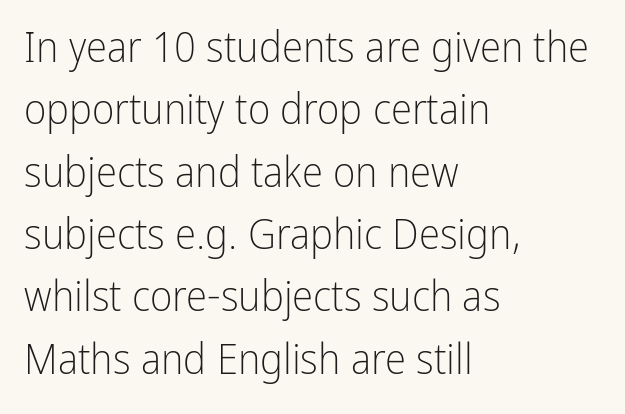
Q: Is the text bold? A: No.
Q: Is the text italic (slanted)? A: No, it is upright.
Q: Is the typeface a serif or a sans-serif typeface? A: Sans-serif.
Q: Is the text underlined? A: No.
Q: How is the paragraph aligned? A: Left-aligned.
Q: Is the spacing between letters normal or unusually wide? A: Normal.
Q: Is the spacing between lines tight, normal or loose? A: Normal.
Q: Width (condensed, normal, or wide)? A: Condensed.
Q: Stroke contrast? A: Low.
Q: x-height? A: Medium.
Q: Monospaced? A: No.
